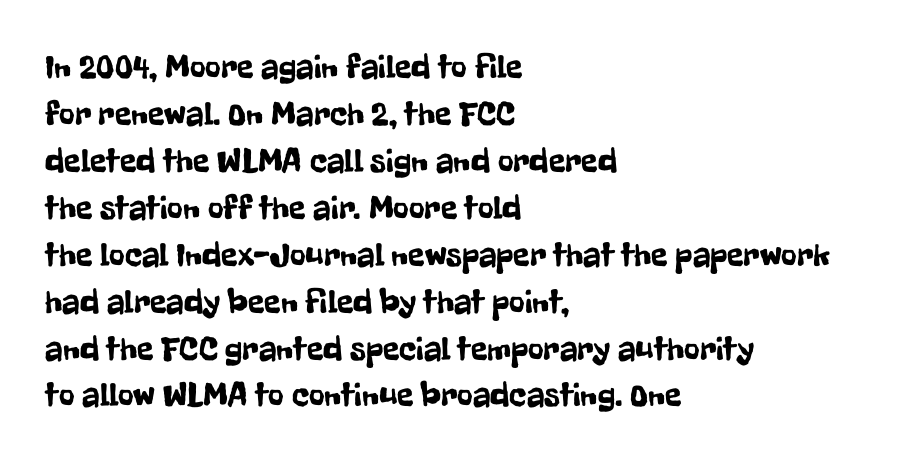
{"serif": "no", "italic": "no", "width": "condensed", "stroke_contrast": "low", "x_height": "medium", "monospaced": "no", "underline": "no", "align": "left", "line_spacing": "normal", "line_spacing_ratio": 1.38, "letter_spacing": "normal", "letter_spacing_em": 0.0, "glyph_px": 34}
